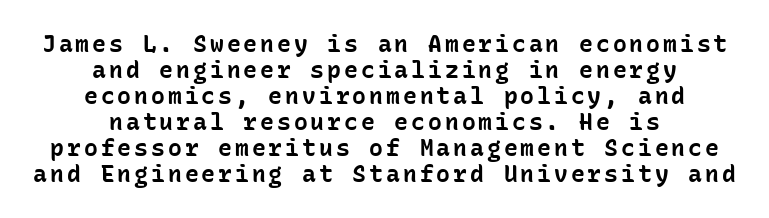
Weight: bold. The setting favours the middle, as headings and verse often do. The words here are not underlined. Horizontal bands of white between lines are thin slivers. The letters stand upright; this is a roman face.
